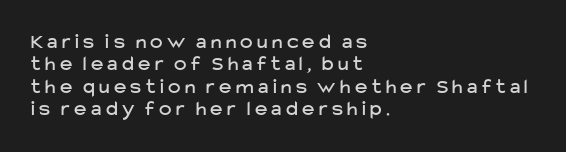
{"italic": "no", "underline": "no", "align": "left", "line_spacing": "tight", "line_spacing_ratio": 1.07, "letter_spacing": "wide", "letter_spacing_em": 0.21, "glyph_px": 21}
